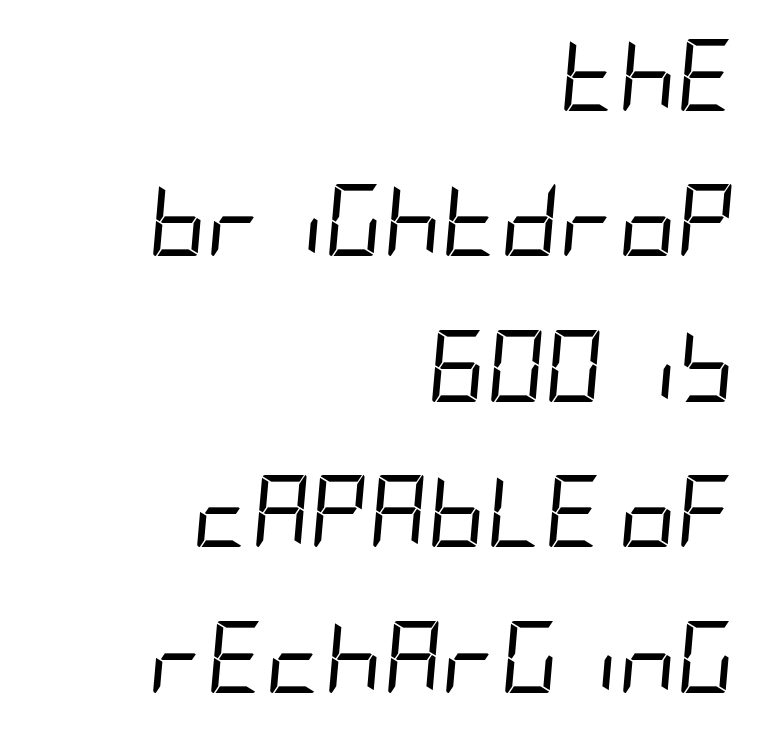
Q: Is the text bold? A: No.
Q: Is the text italic (slanted)? A: Yes, it leans right by about 5 degrees.
Q: Is the text underlined? A: No.
Q: How is the paragraph aligned? A: Right-aligned.
Q: Is the spacing between letters normal or unusually wide? A: Normal.
Q: Is the spacing between lines tight, normal or loose? A: Loose.
Q: Width (condensed, normal, or wide)? A: Condensed.
Q: Stroke contrast? A: Low.
Q: x-height? A: Large.
